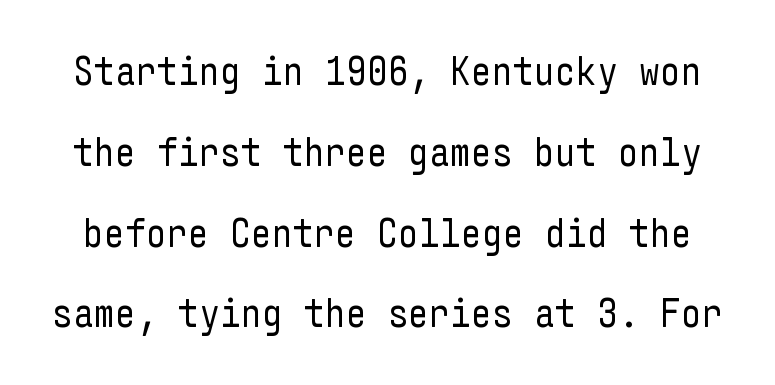
The image shows 41 px regular-weight, condensed sans-serif type, upright; set loose line spacing (1.97x), normal letter spacing, not underlined; low stroke contrast and a medium x-height.
